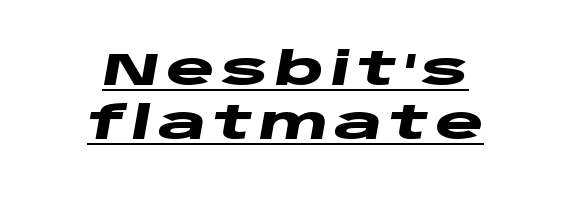
Do the characters align in a grid? No, the font is proportional. Where is the straight margin? There isn't one; the lines are centered. Caption: lettering with a line underneath. Does the lettering tilt? It does — this is italic. Weight check: bold — yes, fully.
